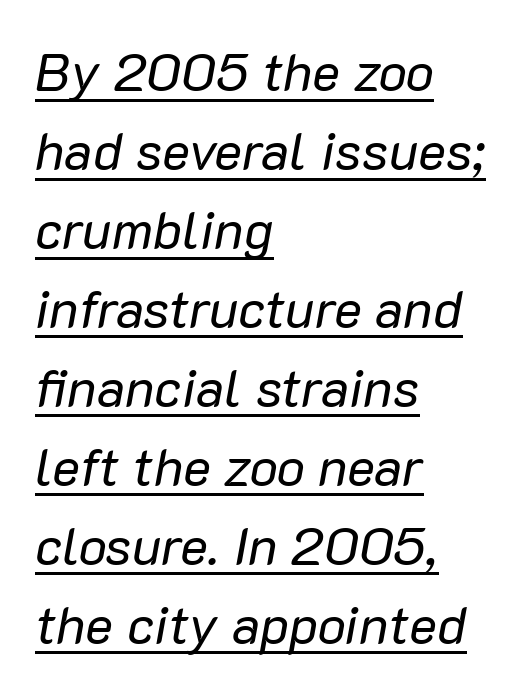
Does a line run under the words? Yes, clearly. The letters sit at their default tracking, neither squeezed nor spread. An italicized treatment has been applied to the whole sample. This block has exactly the height ordinary leading produces.
